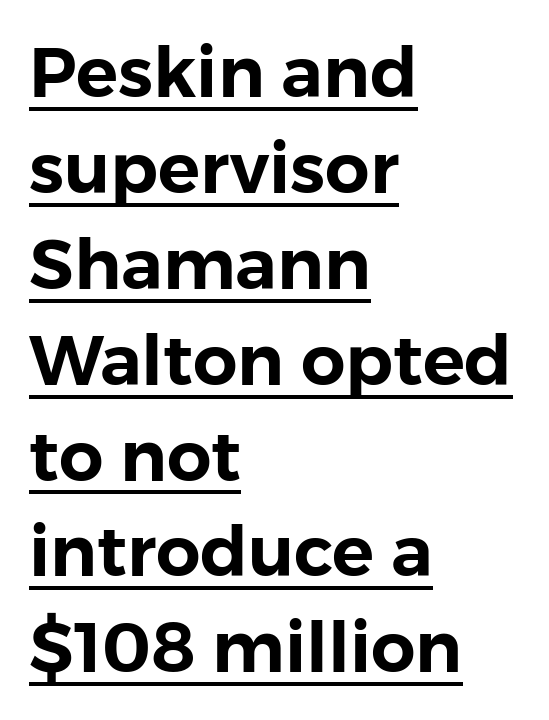
The rendering uses a moderate line-height, typical for paragraphs. The rendered words wear a rule along their underside. Here the designer chose a conventional face with non-uniform glyph widths. Typeset ragged right — the left edge is the straight one. What kind of face is this? One without serifs — a sans.
